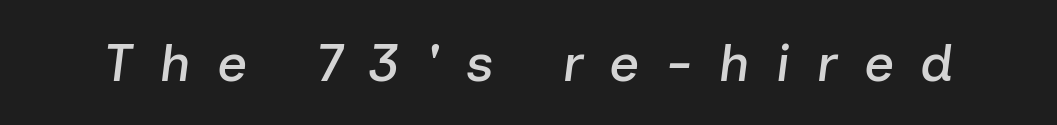
{"italic": "yes", "lean": "right", "slant_degrees": 7, "width": "normal", "stroke_contrast": "low", "x_height": "medium", "monospaced": "no", "underline": "no", "letter_spacing": "wide", "letter_spacing_em": 0.49, "glyph_px": 53}
